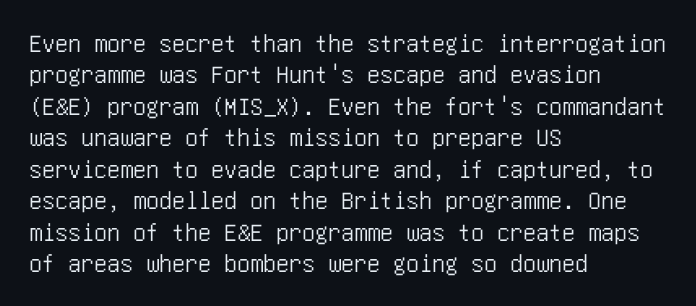
Q: Is the text italic (slanted)? A: No, it is upright.
Q: Is the text underlined? A: No.
Q: How is the paragraph aligned? A: Left-aligned.
Q: Is the spacing between letters normal or unusually wide? A: Normal.
